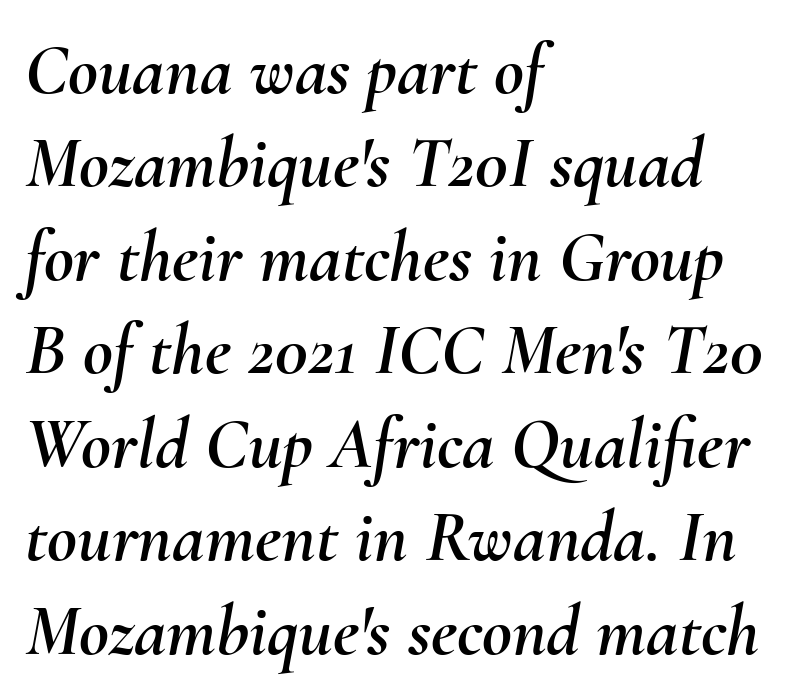
Q: Is the text italic (slanted)? A: Yes, it leans right by about 10 degrees.
Q: Is the text underlined? A: No.
Q: How is the paragraph aligned? A: Left-aligned.
Q: Is the spacing between letters normal or unusually wide? A: Normal.
Q: Is the spacing between lines tight, normal or loose? A: Normal.
Q: Width (condensed, normal, or wide)? A: Normal.
Q: Stroke contrast? A: Medium.
Q: x-height? A: Small.
Q: Monospaced? A: No.
